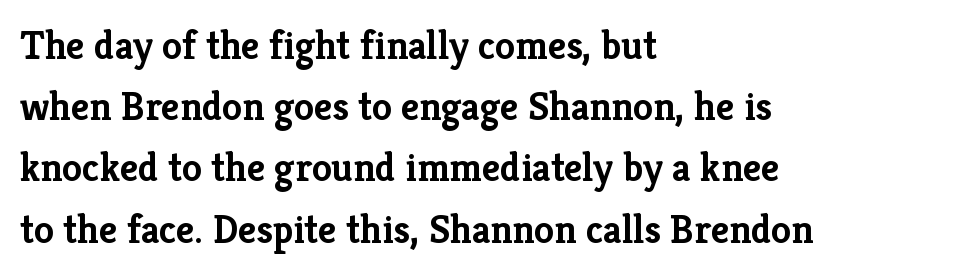
Inter-character spacing is left at the font's built-in metrics. The letters stand upright; this is a roman face. Pretty heavy lettering here — definitely bold. Short and long lines alike share a common starting point at left. This sample has the flowing, uneven cadence of proportional lettering.
